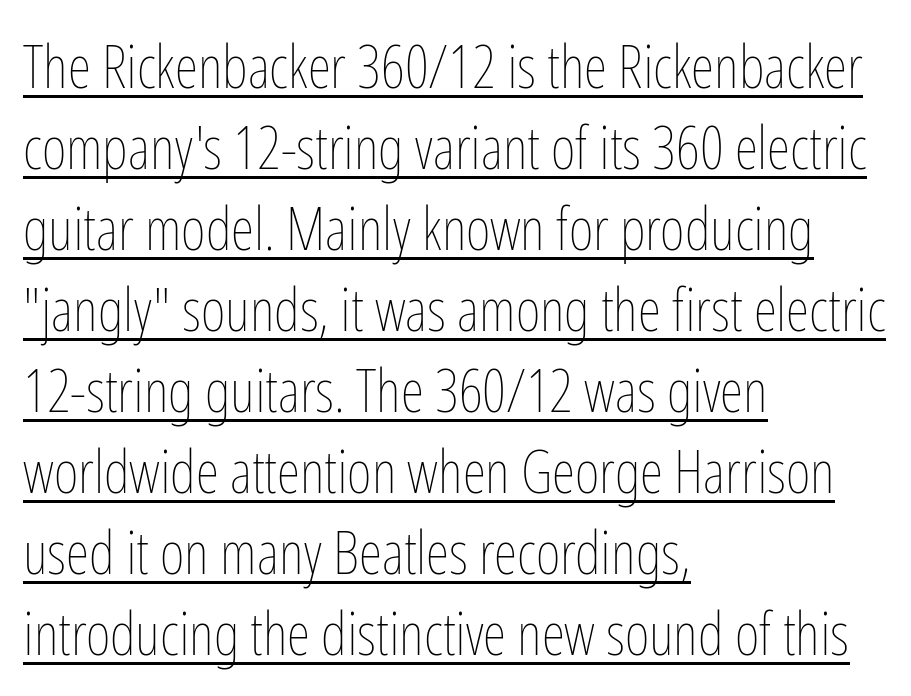
{"italic": "no", "bold": "no", "weight": "thin", "width": "condensed", "stroke_contrast": "low", "x_height": "medium", "monospaced": "no", "underline": "yes", "align": "left", "line_spacing": "normal", "line_spacing_ratio": 1.35, "letter_spacing": "normal", "letter_spacing_em": 0.0, "glyph_px": 60}
